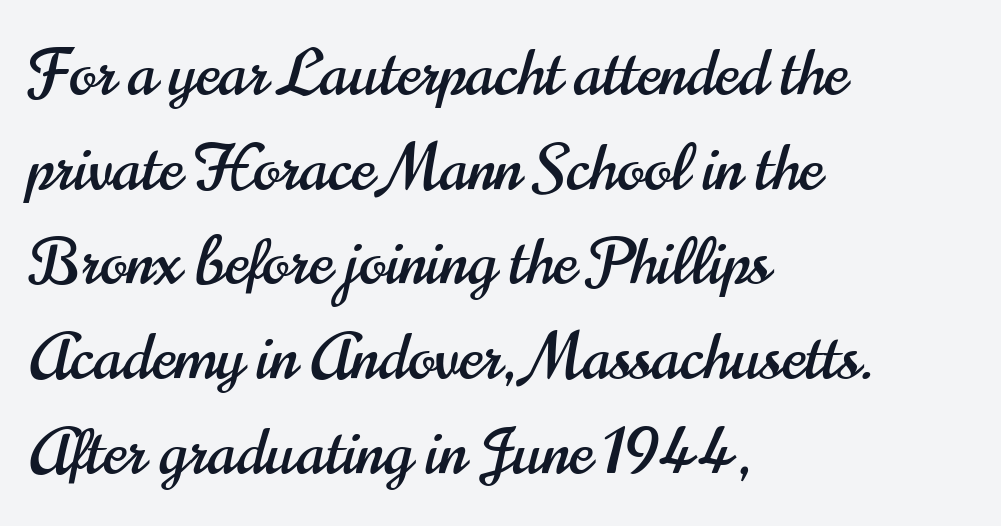
Q: Is the text italic (slanted)? A: Yes.
Q: Is the typeface a serif or a sans-serif typeface? A: Sans-serif.
Q: Is the text underlined? A: No.
Q: How is the paragraph aligned? A: Left-aligned.
Q: Is the spacing between letters normal or unusually wide? A: Normal.
Q: Is the spacing between lines tight, normal or loose? A: Normal.
Q: Width (condensed, normal, or wide)? A: Condensed.
Q: Stroke contrast? A: High.
Q: x-height? A: Small.
Q: Monospaced? A: No.
